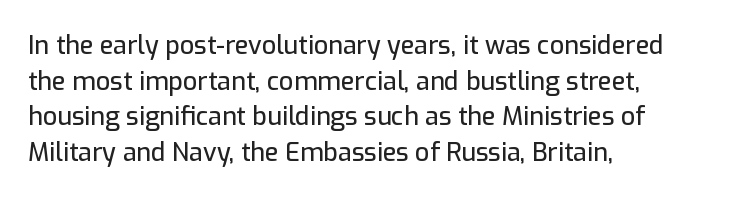
Q: Is the text italic (slanted)? A: No, it is upright.
Q: Is the text underlined? A: No.
Q: How is the paragraph aligned? A: Left-aligned.
Q: Is the spacing between letters normal or unusually wide? A: Normal.
Q: Is the spacing between lines tight, normal or loose? A: Normal.
